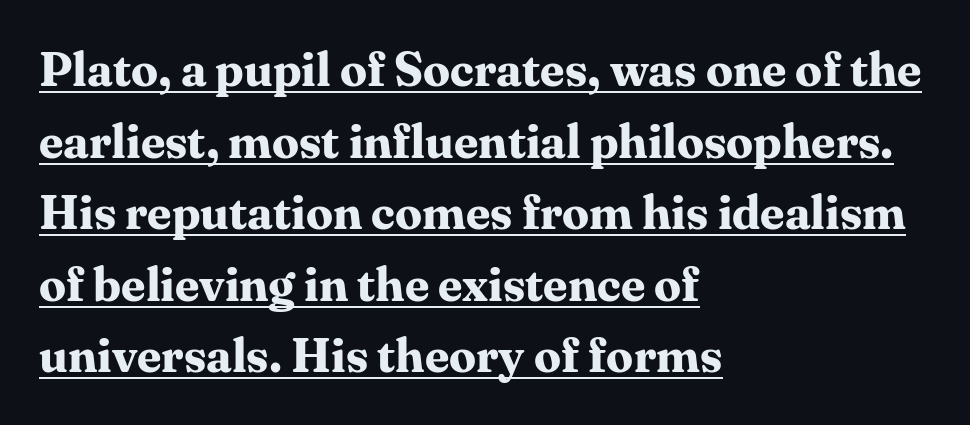
Q: Is the text bold? A: Yes.
Q: Is the text italic (slanted)? A: No, it is upright.
Q: Is the typeface a serif or a sans-serif typeface? A: Serif.
Q: Is the text underlined? A: Yes.
Q: How is the paragraph aligned? A: Left-aligned.
Q: Is the spacing between letters normal or unusually wide? A: Normal.
Q: Is the spacing between lines tight, normal or loose? A: Normal.
Q: Width (condensed, normal, or wide)? A: Normal.
Q: Stroke contrast? A: Medium.
Q: x-height? A: Medium.
Q: Monospaced? A: No.
